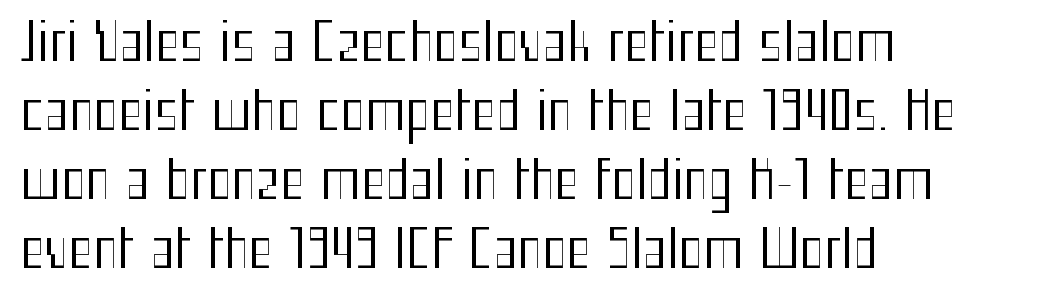
{"serif": "no", "italic": "no", "bold": "no", "weight": "regular", "width": "condensed", "stroke_contrast": "medium", "x_height": "medium", "monospaced": "no", "underline": "no", "align": "left", "line_spacing": "normal", "line_spacing_ratio": 1.33, "letter_spacing": "normal", "letter_spacing_em": 0.0, "glyph_px": 52}
